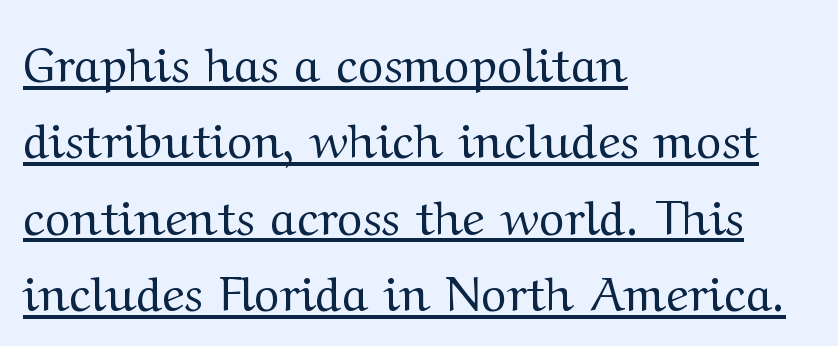
Q: Is the text bold? A: No.
Q: Is the text italic (slanted)? A: No, it is upright.
Q: Is the typeface a serif or a sans-serif typeface? A: Serif.
Q: Is the text underlined? A: Yes.
Q: How is the paragraph aligned? A: Left-aligned.
Q: Is the spacing between letters normal or unusually wide? A: Normal.
Q: Is the spacing between lines tight, normal or loose? A: Normal.
Q: Width (condensed, normal, or wide)? A: Wide.
Q: Stroke contrast? A: Medium.
Q: x-height? A: Medium.
Q: Monospaced? A: No.
